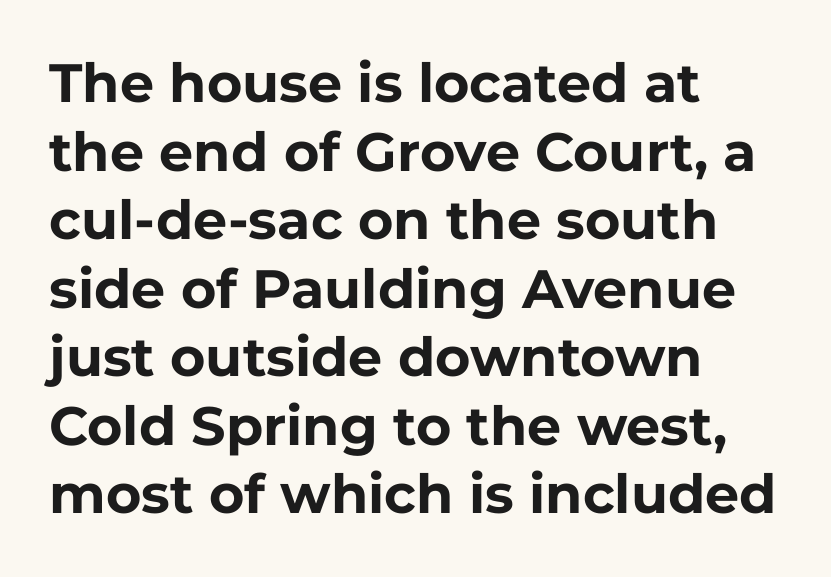
Q: Is the text bold? A: Yes.
Q: Is the text italic (slanted)? A: No, it is upright.
Q: Is the typeface a serif or a sans-serif typeface? A: Sans-serif.
Q: Is the text underlined? A: No.
Q: How is the paragraph aligned? A: Left-aligned.
Q: Is the spacing between letters normal or unusually wide? A: Normal.
Q: Is the spacing between lines tight, normal or loose? A: Normal.
Q: Width (condensed, normal, or wide)? A: Normal.
Q: Stroke contrast? A: Low.
Q: x-height? A: Medium.
Q: Monospaced? A: No.
